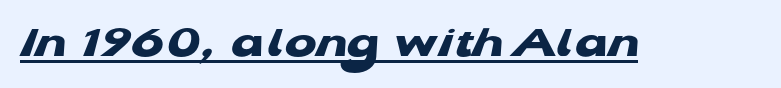
Q: Is the text bold? A: Yes.
Q: Is the typeface a serif or a sans-serif typeface? A: Sans-serif.
Q: Is the text underlined? A: Yes.
Q: Is the spacing between letters normal or unusually wide? A: Normal.
Q: Width (condensed, normal, or wide)? A: Wide.
Q: Stroke contrast? A: Low.
Q: x-height? A: Medium.
Q: Monospaced? A: No.
